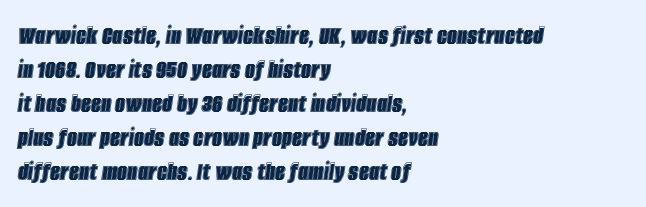
{"italic": "yes", "lean": "right", "slant_degrees": 8, "width": "condensed", "x_height": "large", "monospaced": "no", "underline": "no", "align": "left", "line_spacing_ratio": 1.21, "letter_spacing": "normal", "letter_spacing_em": 0.0, "glyph_px": 28}
